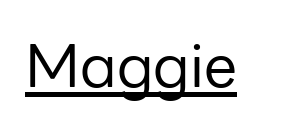
Proportional: the letters do not fall into vertical columns. Glyph-to-glyph distance matches everyday printed text. A quiet, ordinary-to-light weight characterises the typeface. The font's upright variant was chosen for this text. Grotesque or geometric, the face here clearly has no serifs.
